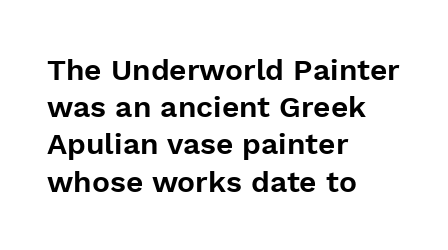
Honestly, the letter spacing is just normal — you wouldn't notice it. Check the space under the baseline: it is left empty. Grotesque or geometric, the face here clearly has no serifs. Note the varied advance widths — an 'i' is clearly narrower than an 'm'. This sample is left-justified, so line endings fall wherever the words run out. Posture: straight, roman, zero tilt.
